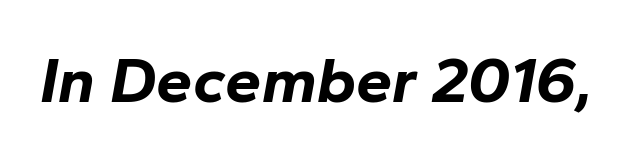
Q: Is the text bold? A: Yes.
Q: Is the text italic (slanted)? A: Yes, it leans right by about 10 degrees.
Q: Is the text underlined? A: No.
Q: Is the spacing between letters normal or unusually wide? A: Normal.
Q: Width (condensed, normal, or wide)? A: Normal.
Q: Stroke contrast? A: Low.
Q: x-height? A: Medium.
Q: Monospaced? A: No.
